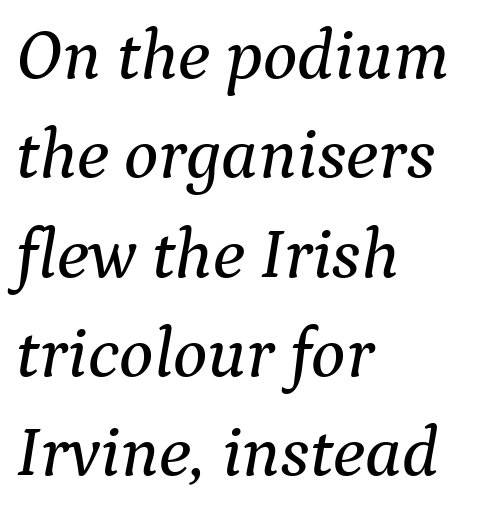
{"serif": "yes", "italic": "yes", "lean": "right", "slant_degrees": 9, "width": "normal", "stroke_contrast": "medium", "x_height": "medium", "monospaced": "no", "underline": "no", "align": "left", "line_spacing": "normal", "line_spacing_ratio": 1.38, "letter_spacing": "normal", "letter_spacing_em": 0.0, "glyph_px": 72}
